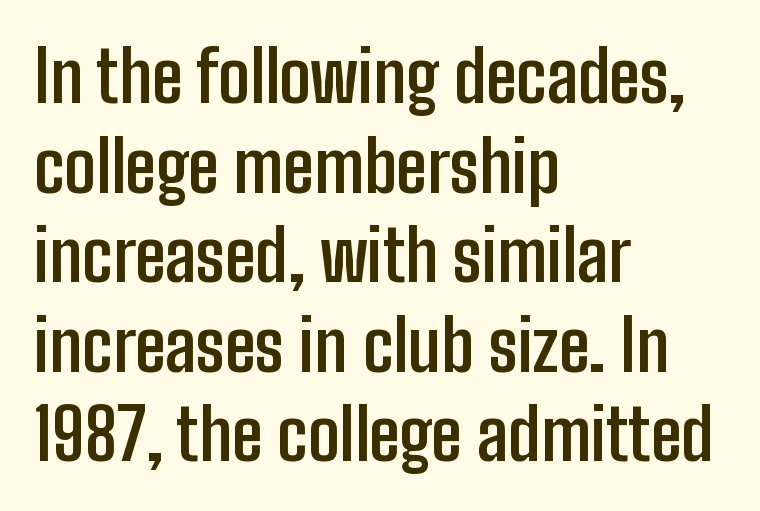
{"serif": "no", "italic": "no", "bold": "yes", "weight": "semibold", "width": "condensed", "stroke_contrast": "low", "x_height": "medium", "monospaced": "no", "underline": "no", "align": "left", "line_spacing": "normal", "line_spacing_ratio": 1.28, "letter_spacing": "normal", "letter_spacing_em": 0.0, "glyph_px": 70}
